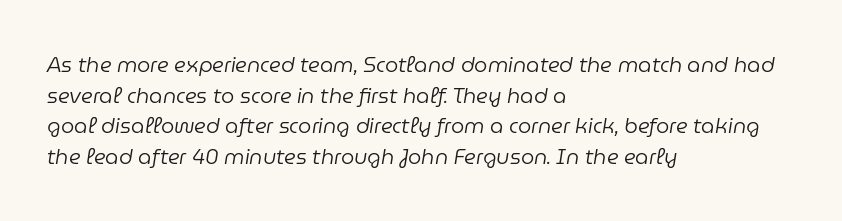
{"italic": "yes", "lean": "right", "slant_degrees": 9, "bold": "no", "underline": "no", "align": "left", "line_spacing": "normal", "line_spacing_ratio": 1.46, "letter_spacing": "normal", "letter_spacing_em": 0.0, "glyph_px": 21}
